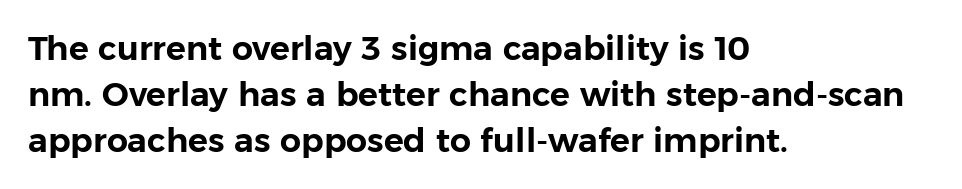
{"serif": "no", "italic": "no", "width": "normal", "stroke_contrast": "low", "x_height": "medium", "monospaced": "no", "underline": "no", "align": "left", "line_spacing": "normal", "line_spacing_ratio": 1.39, "letter_spacing": "normal", "letter_spacing_em": 0.0, "glyph_px": 33}
